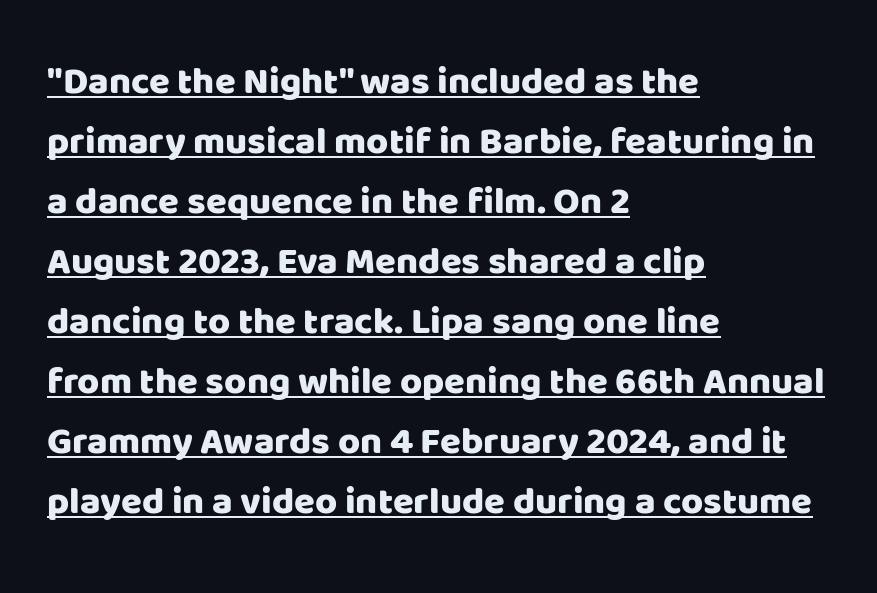
{"serif": "no", "italic": "no", "width": "normal", "stroke_contrast": "low", "x_height": "large", "monospaced": "no", "underline": "yes", "align": "left", "line_spacing": "normal", "line_spacing_ratio": 1.58, "letter_spacing": "normal", "letter_spacing_em": 0.0, "glyph_px": 38}
